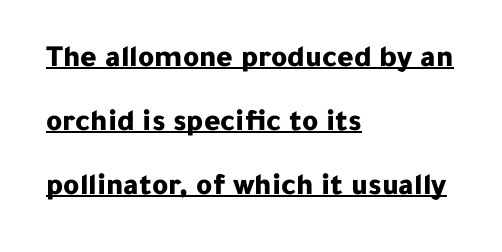
{"serif": "no", "italic": "no", "bold": "yes", "weight": "bold", "width": "normal", "stroke_contrast": "low", "x_height": "medium", "monospaced": "no", "underline": "yes", "align": "left", "line_spacing": "loose", "line_spacing_ratio": 2.06, "letter_spacing": "normal", "letter_spacing_em": 0.0, "glyph_px": 31}
